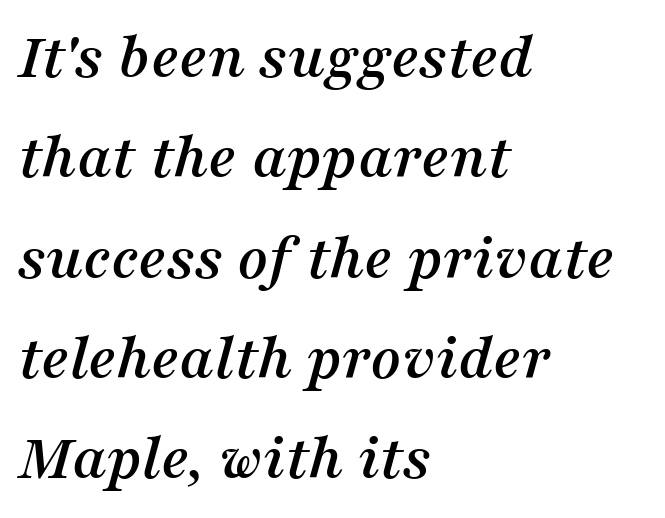
The image shows 66 px serif type, italic (leaning right); set left-aligned, normal line spacing (1.52x), normal letter spacing, not underlined; medium stroke contrast and a medium x-height.
